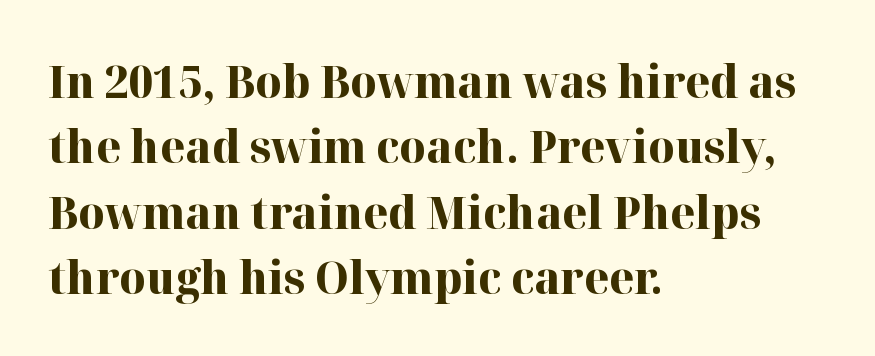
{"serif": "yes", "italic": "no", "bold": "yes", "weight": "bold", "width": "normal", "stroke_contrast": "high", "x_height": "medium", "monospaced": "no", "underline": "no", "align": "left", "line_spacing": "normal", "line_spacing_ratio": 1.42, "letter_spacing": "normal", "letter_spacing_em": 0.0, "glyph_px": 46}
